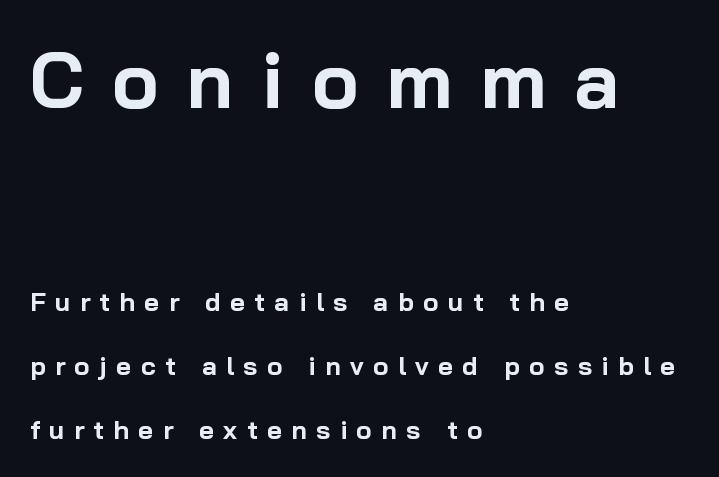
{"serif": "no", "italic": "no", "bold": "yes", "weight": "bold", "width": "normal", "stroke_contrast": "low", "x_height": "medium", "monospaced": "no", "underline": "no", "align": "left", "line_spacing": "loose", "line_spacing_ratio": 2.47, "letter_spacing": "wide", "letter_spacing_em": 0.36, "larger_block": "first", "size_ratio": 3.0, "glyph_px": 78}
